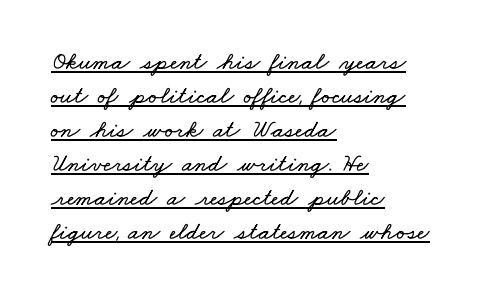
Q: Is the text underlined? A: Yes.
Q: How is the paragraph aligned? A: Left-aligned.
Q: Is the spacing between letters normal or unusually wide? A: Normal.
Q: Is the spacing between lines tight, normal or loose? A: Normal.
